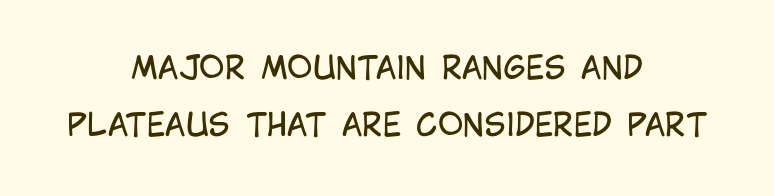
{"serif": "no", "italic": "no", "bold": "no", "weight": "regular", "width": "condensed", "stroke_contrast": "low", "x_height": "large", "monospaced": "no", "underline": "no", "align": "center", "line_spacing_ratio": 1.85, "letter_spacing": "normal", "letter_spacing_em": 0.0, "glyph_px": 31}
